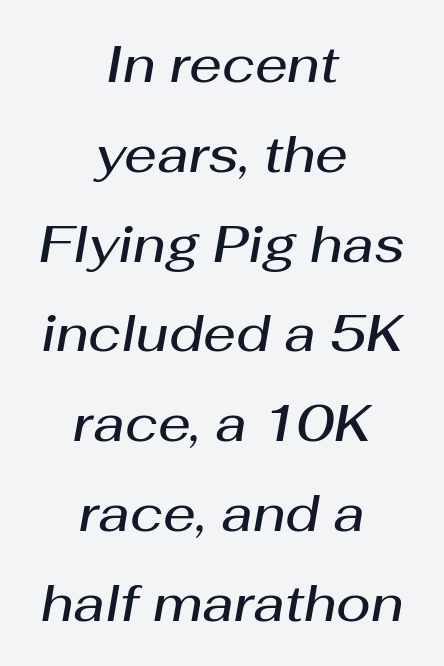
The image shows 51 px semibold type, italic (leaning right); set centered, line spacing 1.76x, normal letter spacing, not underlined; medium stroke contrast and a medium x-height.
